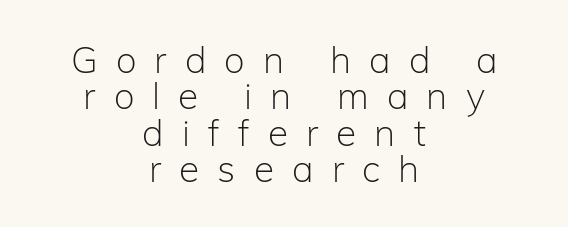
The image shows 37 px light sans-serif type, upright; set centered, tight line spacing (0.98x), unusually wide letter spacing (+0.49 em), not underlined; low stroke contrast and a medium x-height.
